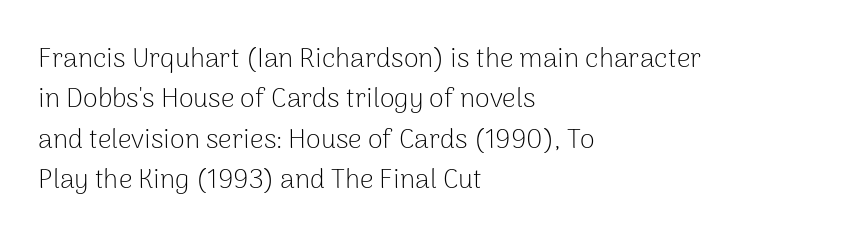
The image shows 27 px text type, upright; set left-aligned, normal line spacing (1.5x), normal letter spacing, not underlined.
